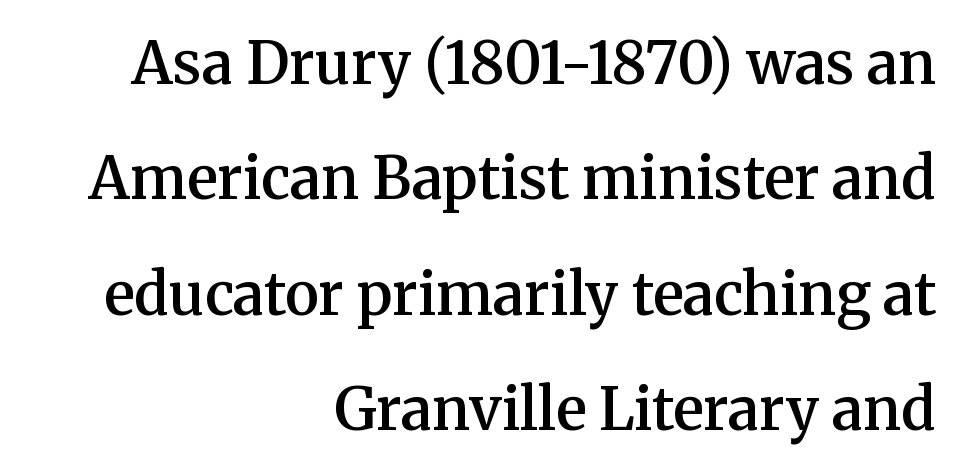
Q: Is the text bold? A: Semi-bold.
Q: Is the text italic (slanted)? A: No, it is upright.
Q: Is the typeface a serif or a sans-serif typeface? A: Serif.
Q: Is the text underlined? A: No.
Q: How is the paragraph aligned? A: Right-aligned.
Q: Is the spacing between letters normal or unusually wide? A: Normal.
Q: Is the spacing between lines tight, normal or loose? A: Loose.
Q: Width (condensed, normal, or wide)? A: Normal.
Q: Stroke contrast? A: Medium.
Q: x-height? A: Medium.
Q: Monospaced? A: No.
